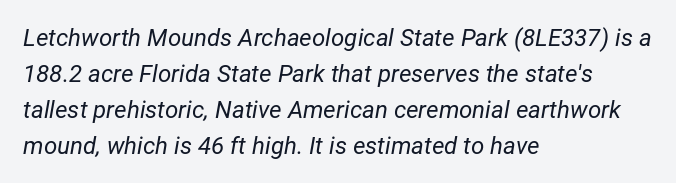
Q: Is the text bold? A: No.
Q: Is the text italic (slanted)? A: Yes, it leans right by about 12 degrees.
Q: Is the text underlined? A: No.
Q: How is the paragraph aligned? A: Left-aligned.
Q: Is the spacing between letters normal or unusually wide? A: Normal.
Q: Is the spacing between lines tight, normal or loose? A: Normal.
